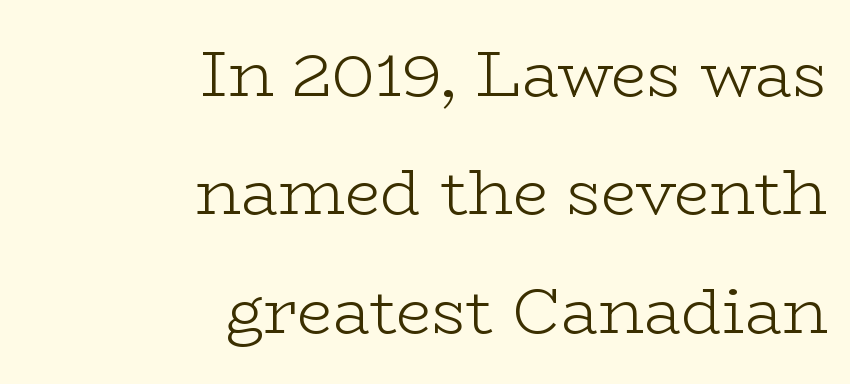
Character widths vary here, with narrow letters taking less room than wide ones. Inter-character spacing is left at the font's built-in metrics. Check under the words: just untouched page. This rendering employs a face with finishing strokes, i.e., a serif. Each stroke keeps to a modest, everyday thickness or less. Does the copy run flush right? Yes — the right margin is perfectly even.
